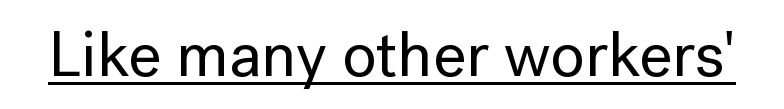
The image shows 64 px sans-serif type, upright; set normal letter spacing, underlined; low stroke contrast and a medium x-height.
